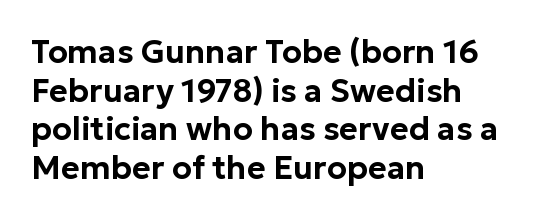
The image shows 32 px sans-serif type, upright; set left-aligned, line spacing 1.21x, normal letter spacing, not underlined; low stroke contrast and a medium x-height.
